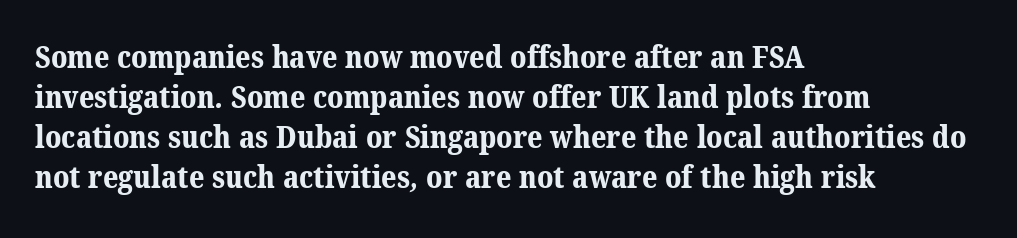
The image shows 30 px bold serif type; set left-aligned, normal line spacing (1.33x), normal letter spacing, not underlined; medium stroke contrast and a medium x-height.
